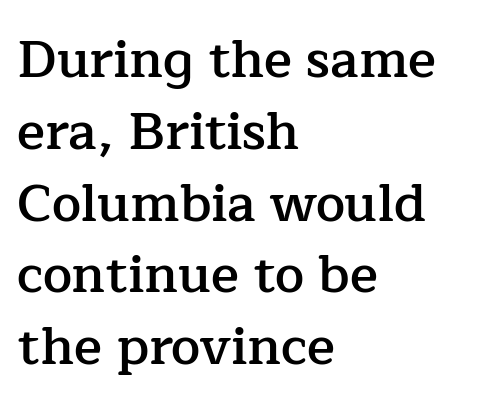
Q: Is the text bold? A: Semi-bold.
Q: Is the text italic (slanted)? A: No, it is upright.
Q: Is the typeface a serif or a sans-serif typeface? A: Serif.
Q: Is the text underlined? A: No.
Q: How is the paragraph aligned? A: Left-aligned.
Q: Is the spacing between letters normal or unusually wide? A: Normal.
Q: Is the spacing between lines tight, normal or loose? A: Normal.
Q: Width (condensed, normal, or wide)? A: Normal.
Q: Stroke contrast? A: Low.
Q: x-height? A: Medium.
Q: Monospaced? A: No.
